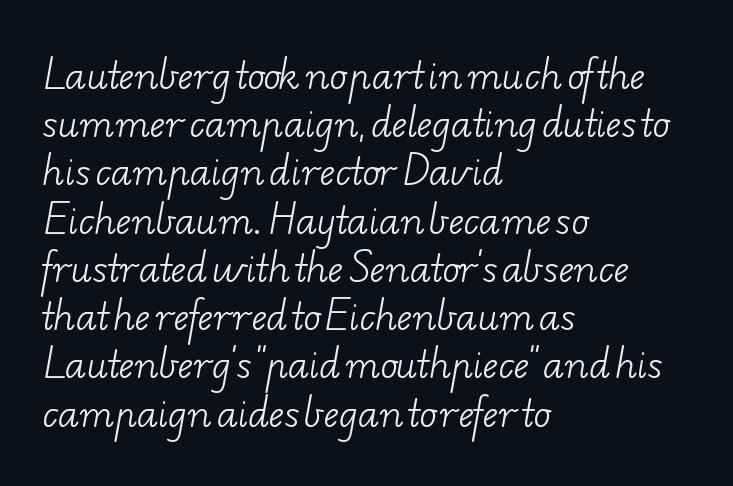
Q: Is the text bold? A: No.
Q: Is the typeface a serif or a sans-serif typeface? A: Serif.
Q: Is the text underlined? A: No.
Q: How is the paragraph aligned? A: Left-aligned.
Q: Is the spacing between letters normal or unusually wide? A: Normal.
Q: Is the spacing between lines tight, normal or loose? A: Normal.
Q: Width (condensed, normal, or wide)? A: Wide.
Q: Stroke contrast? A: Low.
Q: x-height? A: Small.
Q: Monospaced? A: No.
